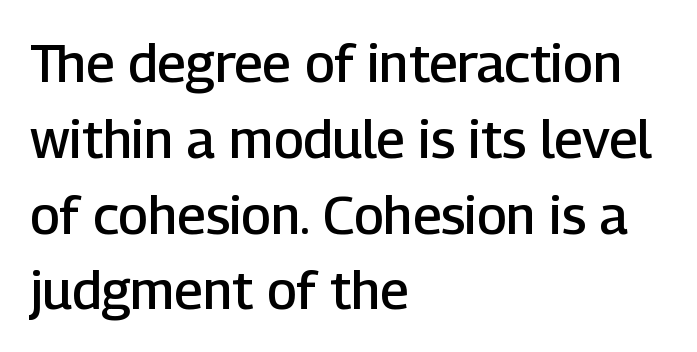
Q: Is the text bold? A: Semi-bold.
Q: Is the text italic (slanted)? A: No, it is upright.
Q: Is the typeface a serif or a sans-serif typeface? A: Sans-serif.
Q: Is the text underlined? A: No.
Q: How is the paragraph aligned? A: Left-aligned.
Q: Is the spacing between letters normal or unusually wide? A: Normal.
Q: Is the spacing between lines tight, normal or loose? A: Normal.
Q: Width (condensed, normal, or wide)? A: Normal.
Q: Stroke contrast? A: Low.
Q: x-height? A: Medium.
Q: Monospaced? A: No.
